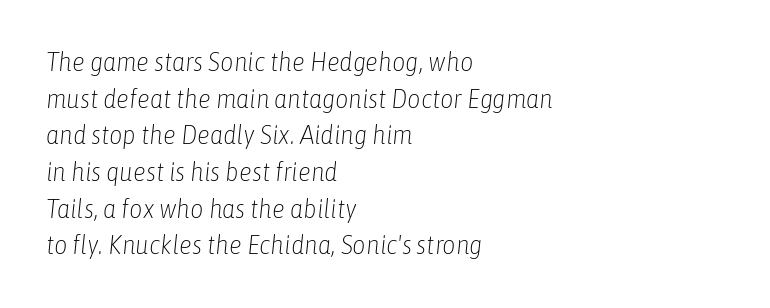
{"italic": "yes", "lean": "right", "slant_degrees": 6, "bold": "no", "underline": "no", "align": "left", "line_spacing": "normal", "line_spacing_ratio": 1.41, "letter_spacing": "normal", "letter_spacing_em": 0.0, "glyph_px": 26}
